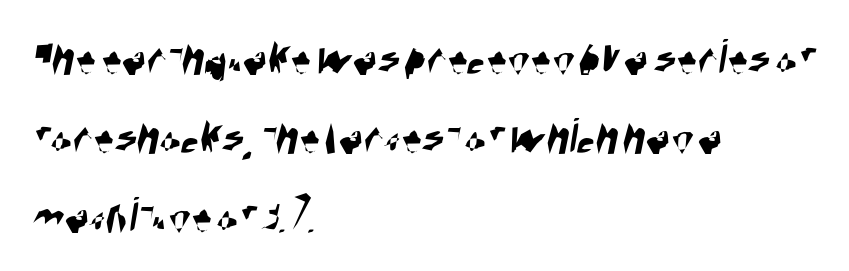
{"serif": "no", "width": "condensed", "stroke_contrast": "high", "x_height": "large", "monospaced": "no", "underline": "no", "align": "left", "line_spacing": "normal", "line_spacing_ratio": 1.55, "letter_spacing": "normal", "letter_spacing_em": 0.0, "glyph_px": 51}
